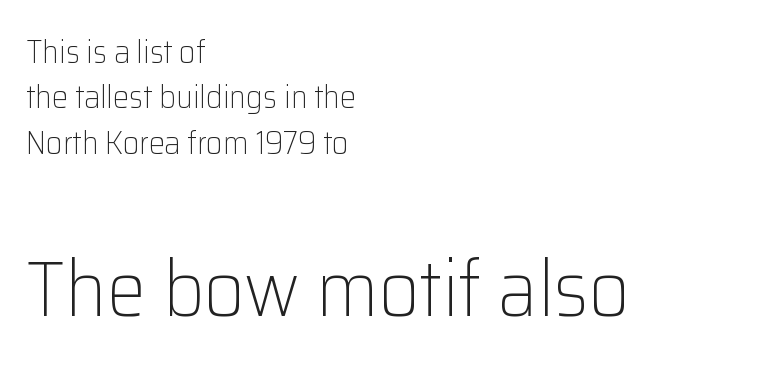
The image shows 79 px light sans-serif type, upright; set left-aligned, normal line spacing (1.42x), normal letter spacing, not underlined; the second (bottom) block is 2.47x larger; low stroke contrast and a medium x-height.
